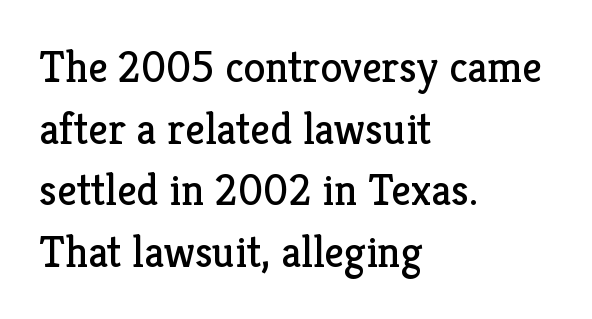
{"serif": "yes", "italic": "no", "bold": "no", "weight": "regular", "width": "normal", "stroke_contrast": "low", "x_height": "medium", "monospaced": "no", "underline": "no", "align": "left", "line_spacing": "normal", "line_spacing_ratio": 1.4, "letter_spacing": "normal", "letter_spacing_em": 0.0, "glyph_px": 44}
